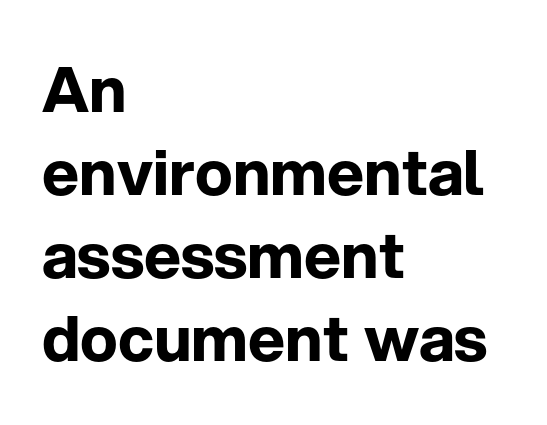
Honestly, the row spacing looks completely unremarkable. Alignment: flush left. Italic? Not at all — the glyphs are vertical. Serif or sans? Sans — the stroke terminals are bare. Decoration check: the copy has no underline.
